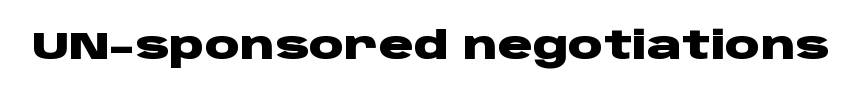
{"serif": "no", "italic": "no", "bold": "yes", "weight": "heavy", "width": "wide", "stroke_contrast": "low", "x_height": "large", "monospaced": "no", "underline": "no", "letter_spacing": "normal", "letter_spacing_em": 0.0, "glyph_px": 39}
